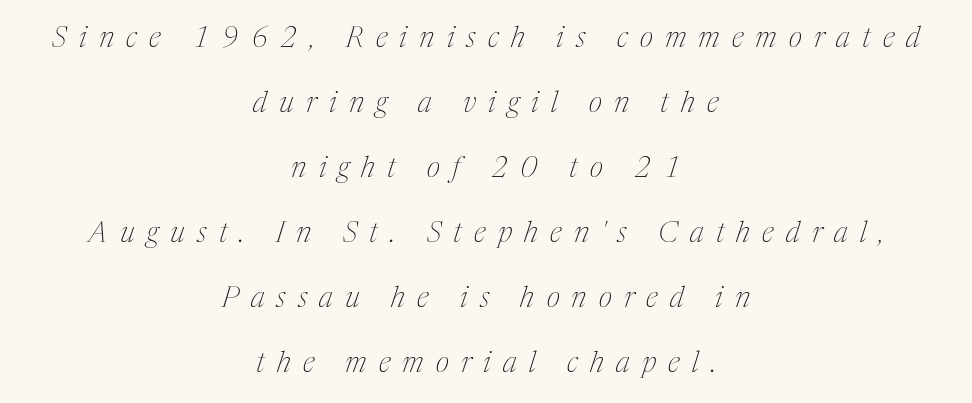
The image shows 29 px thin, condensed serif type, italic (leaning right); set centered, loose line spacing (2.24x), unusually wide letter spacing (+0.42 em), not underlined; medium stroke contrast and a medium x-height.
